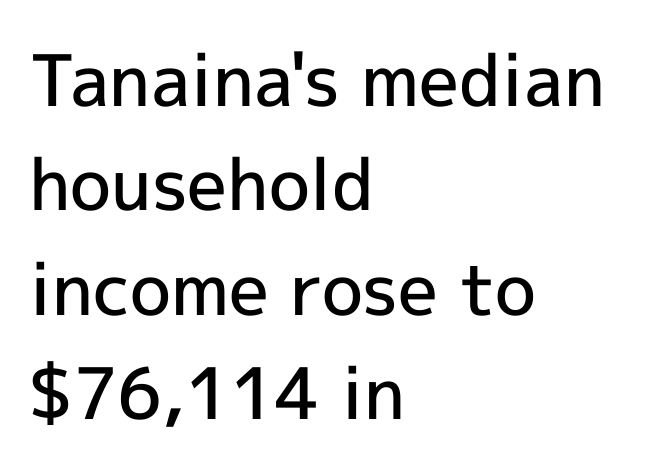
The image shows 71 px semibold sans-serif type, upright; set left-aligned, normal line spacing (1.47x), normal letter spacing, not underlined; a medium x-height.
